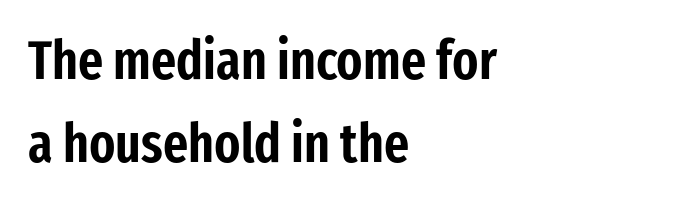
{"serif": "no", "italic": "no", "width": "condensed", "stroke_contrast": "low", "x_height": "medium", "monospaced": "no", "underline": "no", "align": "left", "line_spacing": "normal", "line_spacing_ratio": 1.54, "letter_spacing": "normal", "letter_spacing_em": 0.0, "glyph_px": 54}
